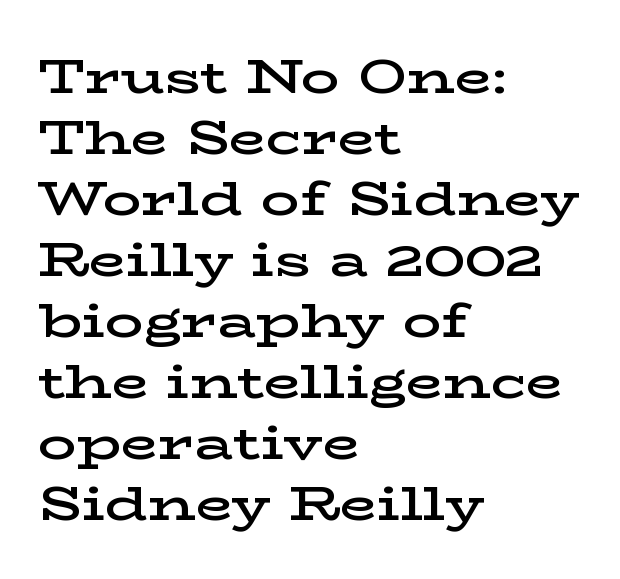
The image shows 48 px semibold, wide serif type, upright; set left-aligned, normal line spacing (1.27x), normal letter spacing, not underlined; low stroke contrast and a medium x-height.
